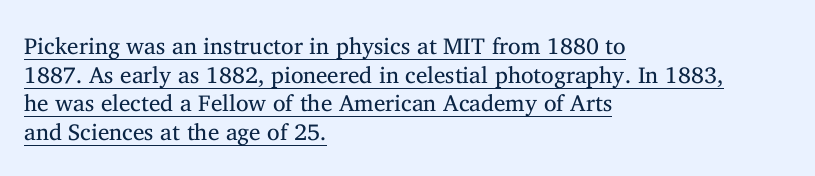
Q: Is the text bold? A: No.
Q: Is the text italic (slanted)? A: No, it is upright.
Q: Is the text underlined? A: Yes.
Q: How is the paragraph aligned? A: Left-aligned.
Q: Is the spacing between letters normal or unusually wide? A: Normal.
